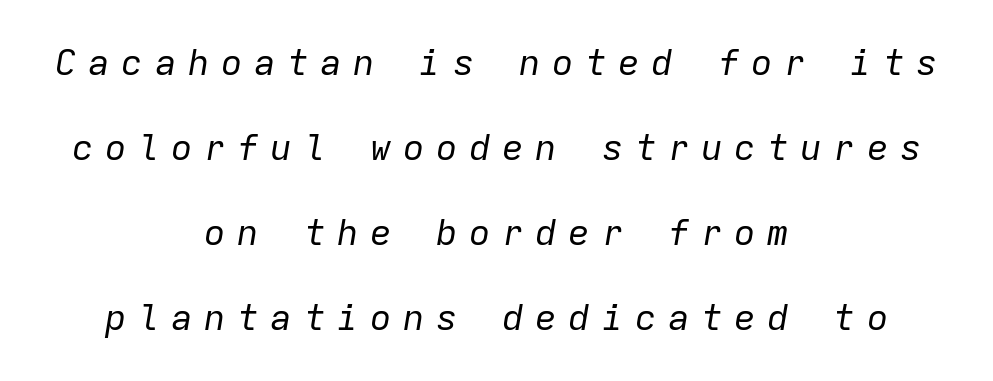
Q: Is the text bold? A: No.
Q: Is the text italic (slanted)? A: Yes, it leans right by about 9 degrees.
Q: Is the text underlined? A: No.
Q: How is the paragraph aligned? A: Centered.
Q: Is the spacing between letters normal or unusually wide? A: Unusually wide.
Q: Is the spacing between lines tight, normal or loose? A: Loose.
Q: Width (condensed, normal, or wide)? A: Normal.
Q: Stroke contrast? A: Low.
Q: x-height? A: Medium.
Q: Monospaced? A: Yes.
